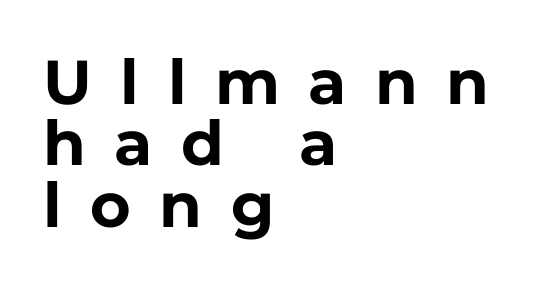
Here the glyphs are tracked loosely, breaking word shapes into spaced letters. Strong, thick strokes mark this as bold type. Note the varied advance widths — an 'i' is clearly narrower than an 'm'. A roman cut, with each character standing at attention. Decoration check: the copy has no underline.
